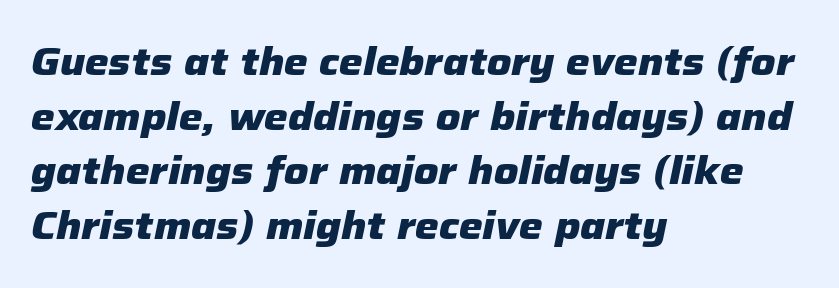
Q: Is the text bold? A: Yes.
Q: Is the text italic (slanted)? A: Yes, it leans right by about 12 degrees.
Q: Is the text underlined? A: No.
Q: How is the paragraph aligned? A: Left-aligned.
Q: Is the spacing between letters normal or unusually wide? A: Normal.
Q: Is the spacing between lines tight, normal or loose? A: Normal.
Q: Width (condensed, normal, or wide)? A: Normal.
Q: Stroke contrast? A: Low.
Q: x-height? A: Medium.
Q: Monospaced? A: No.
